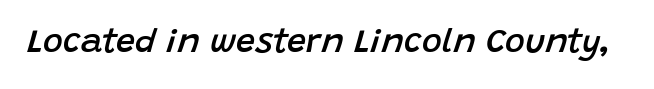
The image shows 34 px semibold type, italic (leaning right); set normal letter spacing, not underlined; low stroke contrast and a large x-height.
